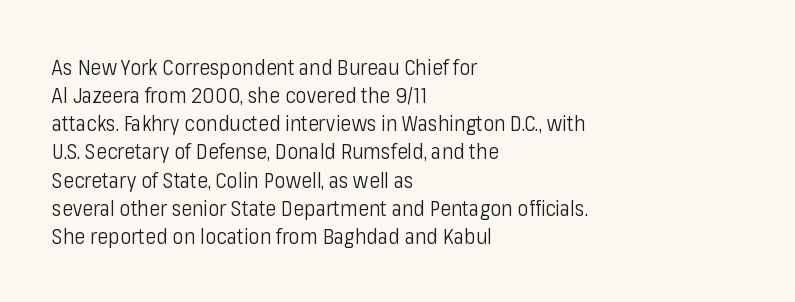
The image shows 21 px text type, upright; set left-aligned, normal line spacing (1.34x), normal letter spacing, not underlined.
